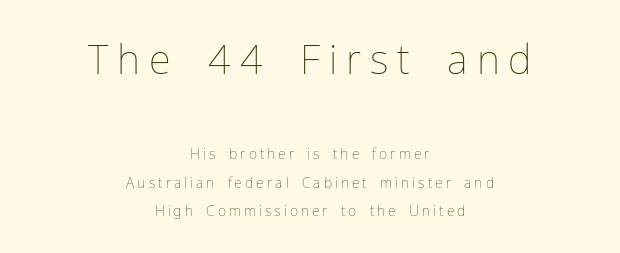
{"italic": "no", "bold": "no", "weight": "thin", "width": "normal", "stroke_contrast": "low", "x_height": "medium", "monospaced": "no", "underline": "no", "align": "center", "line_spacing": "loose", "line_spacing_ratio": 2.03, "letter_spacing": "wide", "letter_spacing_em": 0.22, "larger_block": "first", "size_ratio": 2.86, "glyph_px": 40}
